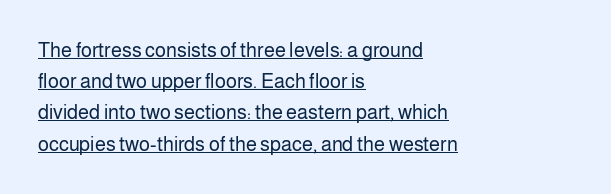
Q: Is the text bold? A: No.
Q: Is the text italic (slanted)? A: No, it is upright.
Q: Is the text underlined? A: Yes.
Q: How is the paragraph aligned? A: Left-aligned.
Q: Is the spacing between letters normal or unusually wide? A: Normal.
Q: Is the spacing between lines tight, normal or loose? A: Normal.
